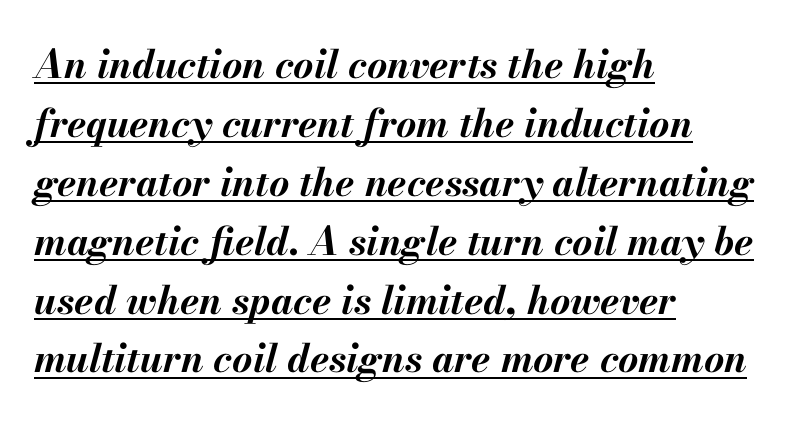
{"italic": "yes", "lean": "right", "slant_degrees": 13, "bold": "yes", "weight": "bold", "width": "normal", "stroke_contrast": "medium", "x_height": "small", "monospaced": "no", "underline": "yes", "align": "left", "line_spacing": "normal", "line_spacing_ratio": 1.51, "letter_spacing": "normal", "letter_spacing_em": 0.0, "glyph_px": 39}
